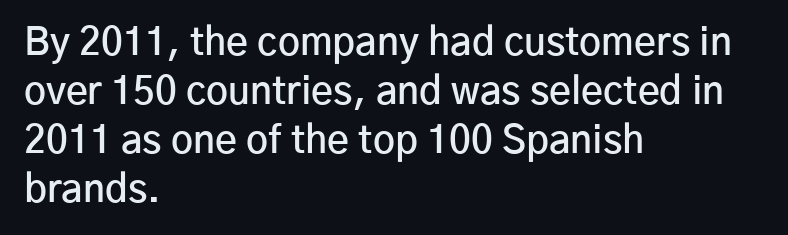
Layout note: lines flush left. Typesetter's note: demi weight, one step under bold. These lines are composed in type without serifs. The typography opts for an upright posture over an oblique one. Is this a fixed-width face? No — the glyphs have proportional, varying widths. Interline gaps are of average width in this sample.
